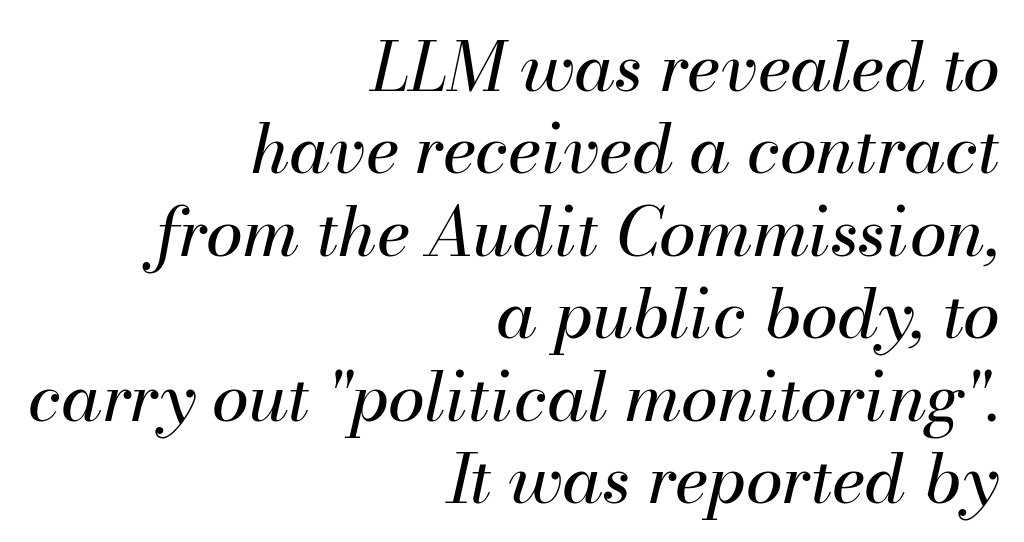
{"italic": "yes", "lean": "right", "slant_degrees": 13, "bold": "no", "weight": "regular", "width": "normal", "stroke_contrast": "medium", "x_height": "small", "monospaced": "no", "underline": "no", "align": "right", "line_spacing_ratio": 1.23, "letter_spacing": "normal", "letter_spacing_em": 0.0, "glyph_px": 67}
